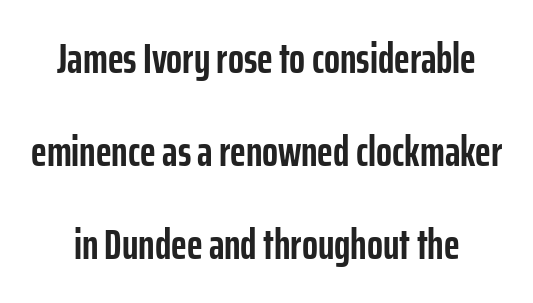
The image shows 42 px semibold, condensed sans-serif type, upright; set loose line spacing (2.21x), normal letter spacing, not underlined; low stroke contrast and a medium x-height.
